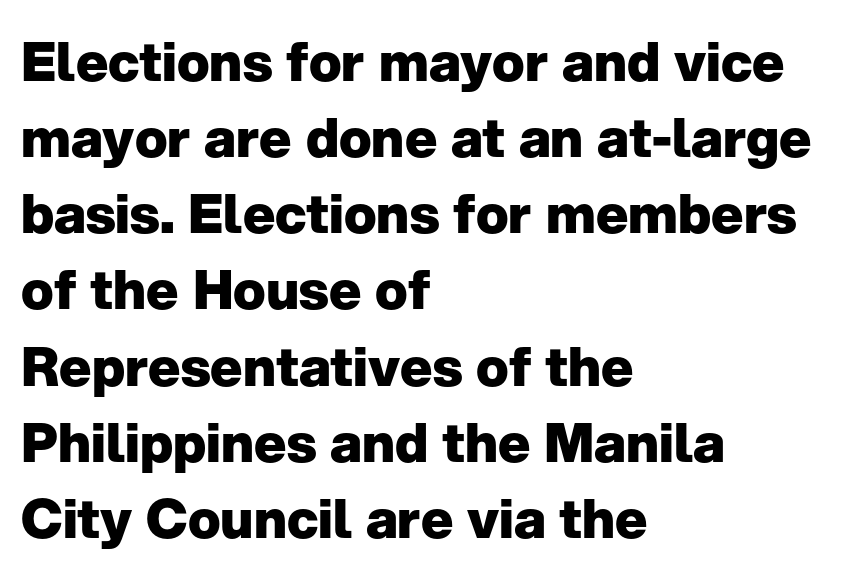
{"serif": "no", "italic": "no", "bold": "yes", "weight": "heavy", "width": "normal", "stroke_contrast": "low", "x_height": "medium", "monospaced": "no", "underline": "no", "align": "left", "line_spacing": "normal", "line_spacing_ratio": 1.41, "letter_spacing": "normal", "letter_spacing_em": 0.0, "glyph_px": 54}
